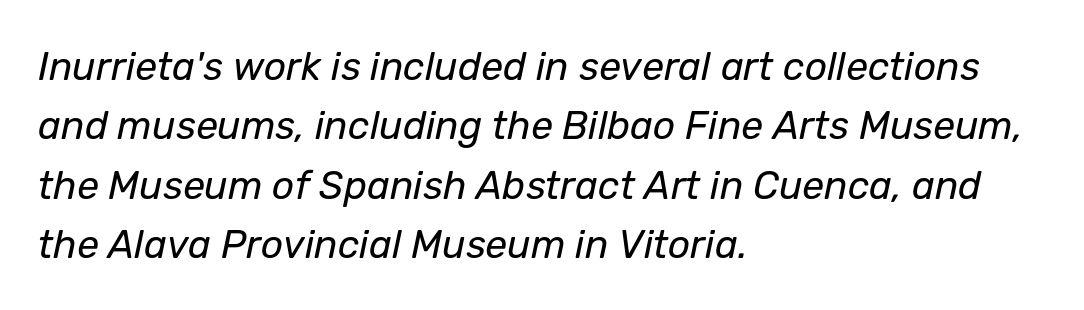
The image shows 39 px regular-weight type, italic (leaning right); set left-aligned, normal line spacing (1.52x), normal letter spacing, not underlined; low stroke contrast and a medium x-height.
